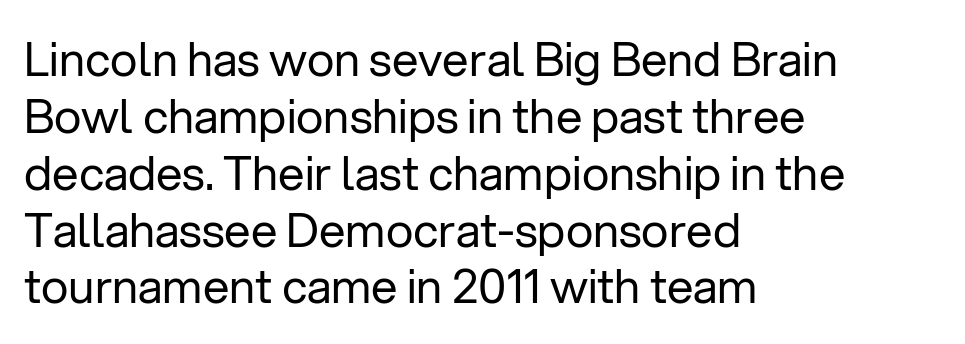
{"serif": "no", "italic": "no", "bold": "no", "weight": "regular", "width": "normal", "stroke_contrast": "low", "x_height": "medium", "monospaced": "no", "underline": "no", "align": "left", "line_spacing_ratio": 1.21, "letter_spacing": "normal", "letter_spacing_em": 0.0, "glyph_px": 47}
